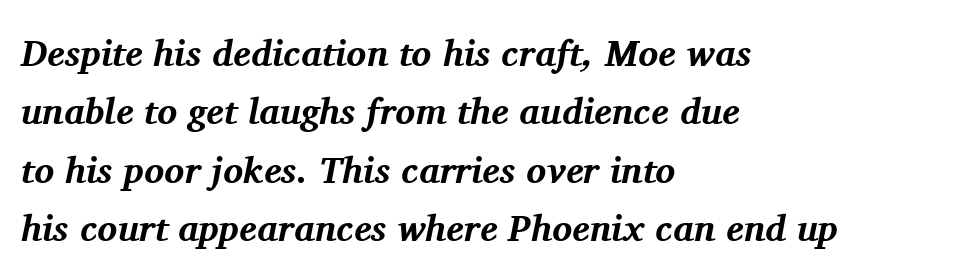
There is no visible air inserted between adjacent glyphs. Notice how the stems are inclined rather than vertical — that's the hallmark of italics. Regarding serifs, this sample has them. Proportional: the letters do not fall into vertical columns.
